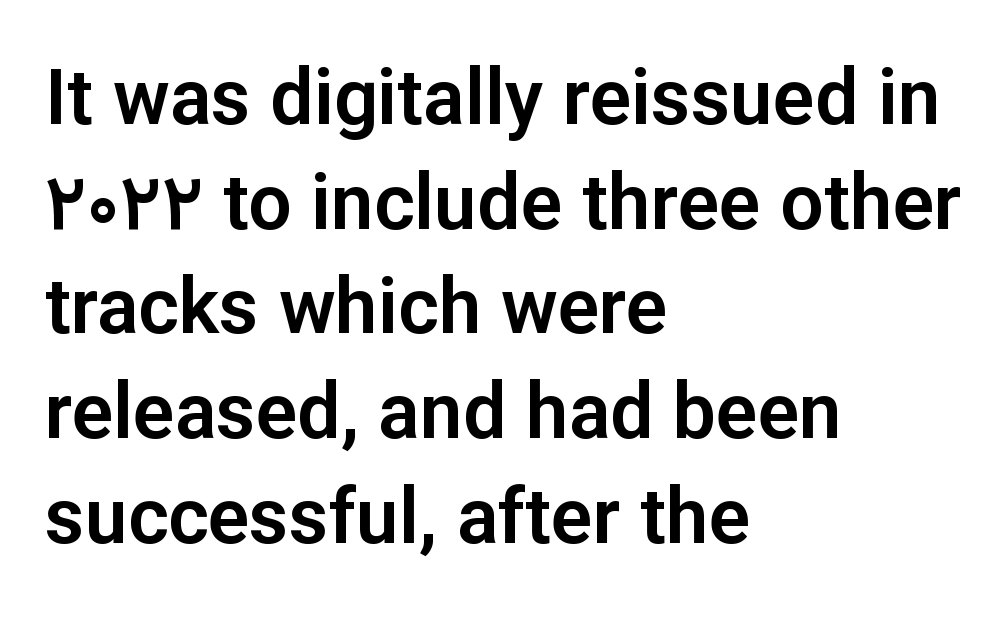
The image shows 77 px sans-serif type, upright; set left-aligned, normal line spacing (1.36x), normal letter spacing, not underlined; low stroke contrast and a medium x-height.
